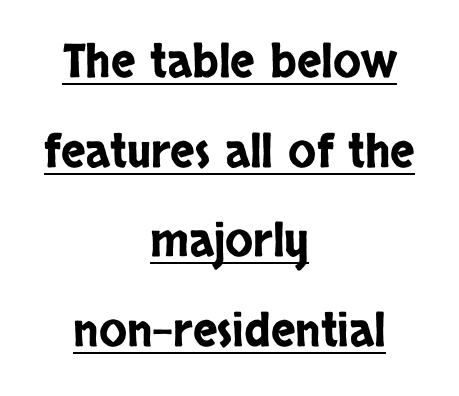
Q: Is the text italic (slanted)? A: No, it is upright.
Q: Is the typeface a serif or a sans-serif typeface? A: Sans-serif.
Q: Is the text underlined? A: Yes.
Q: How is the paragraph aligned? A: Centered.
Q: Is the spacing between letters normal or unusually wide? A: Normal.
Q: Is the spacing between lines tight, normal or loose? A: Loose.
Q: Width (condensed, normal, or wide)? A: Condensed.
Q: Stroke contrast? A: Low.
Q: x-height? A: Large.
Q: Monospaced? A: No.
